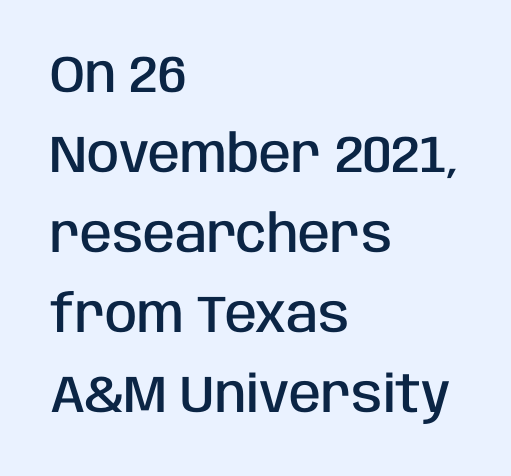
Q: Is the text bold? A: Semi-bold.
Q: Is the text italic (slanted)? A: No, it is upright.
Q: Is the typeface a serif or a sans-serif typeface? A: Sans-serif.
Q: Is the text underlined? A: No.
Q: How is the paragraph aligned? A: Left-aligned.
Q: Is the spacing between letters normal or unusually wide? A: Normal.
Q: Is the spacing between lines tight, normal or loose? A: Normal.
Q: Width (condensed, normal, or wide)? A: Condensed.
Q: Stroke contrast? A: Low.
Q: x-height? A: Large.
Q: Monospaced? A: No.
